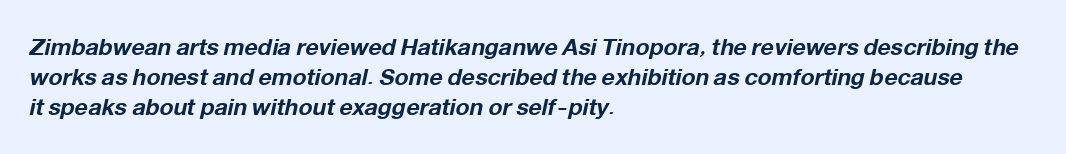
{"italic": "yes", "lean": "right", "slant_degrees": 12, "bold": "yes", "underline": "no", "align": "left", "line_spacing": "normal", "line_spacing_ratio": 1.3, "letter_spacing": "normal", "letter_spacing_em": 0.0, "glyph_px": 23}
